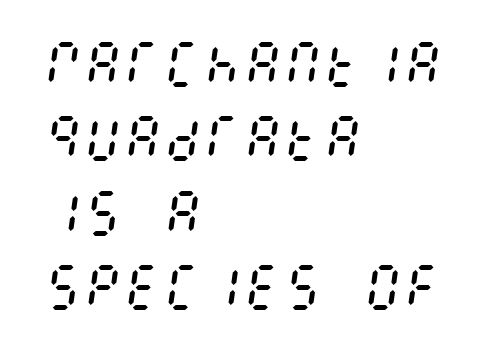
Does the copy run flush right? No — it runs flush left. These lines keep a tight, regular rhythm from letter to letter. Leading: standard. The words here are not underlined. The passage shown is not bold in any degree. The whole block is typeset with a tilt.
